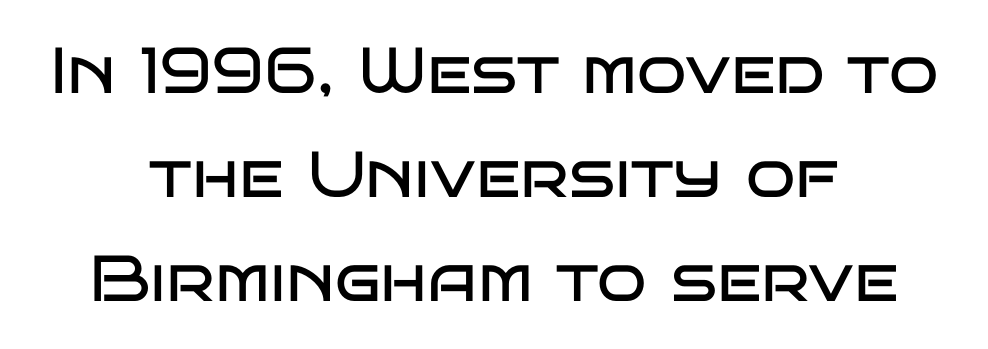
{"serif": "no", "italic": "no", "bold": "no", "weight": "regular", "width": "wide", "stroke_contrast": "low", "x_height": "large", "monospaced": "no", "underline": "no", "align": "center", "line_spacing": "normal", "line_spacing_ratio": 1.6, "letter_spacing": "normal", "letter_spacing_em": 0.0, "glyph_px": 65}
